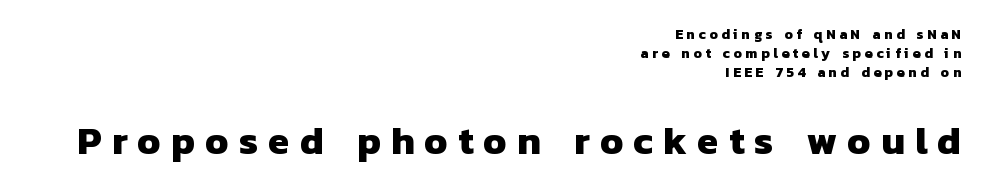
Q: Is the text bold? A: Yes.
Q: Is the typeface a serif or a sans-serif typeface? A: Sans-serif.
Q: Is the text underlined? A: No.
Q: How is the paragraph aligned? A: Right-aligned.
Q: Is the spacing between letters normal or unusually wide? A: Unusually wide.
Q: Is the spacing between lines tight, normal or loose? A: Normal.
Q: Which block of text is set in a larger size, the first (top) or the second (bottom)? A: The second (bottom) one.
Q: Width (condensed, normal, or wide)? A: Normal.
Q: Stroke contrast? A: Low.
Q: x-height? A: Medium.
Q: Monospaced? A: No.
